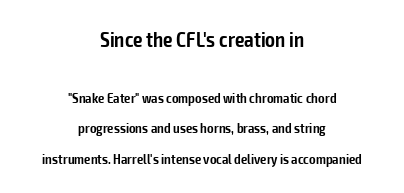
Q: Is the text bold? A: Semi-bold.
Q: Is the text italic (slanted)? A: No, it is upright.
Q: Is the text underlined? A: No.
Q: How is the paragraph aligned? A: Centered.
Q: Is the spacing between letters normal or unusually wide? A: Normal.
Q: Is the spacing between lines tight, normal or loose? A: Loose.
Q: Which block of text is set in a larger size, the first (top) or the second (bottom)? A: The first (top) one.
